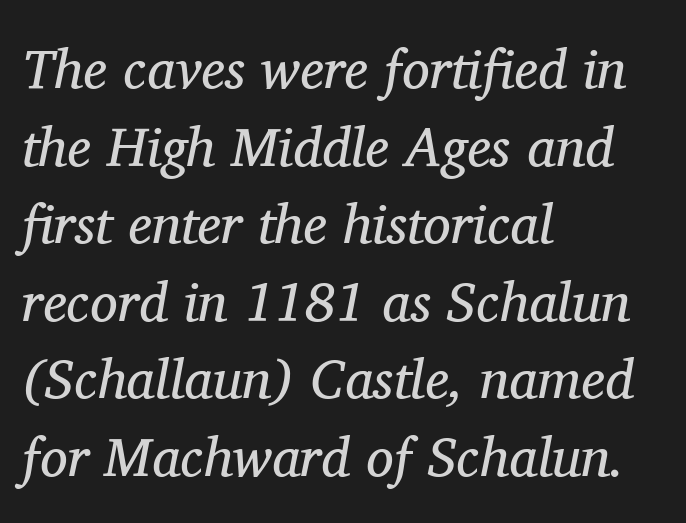
{"serif": "yes", "italic": "yes", "lean": "right", "slant_degrees": 11, "bold": "no", "weight": "regular", "width": "normal", "stroke_contrast": "medium", "x_height": "medium", "monospaced": "no", "underline": "no", "align": "left", "line_spacing": "normal", "line_spacing_ratio": 1.41, "letter_spacing": "normal", "letter_spacing_em": 0.0, "glyph_px": 55}
